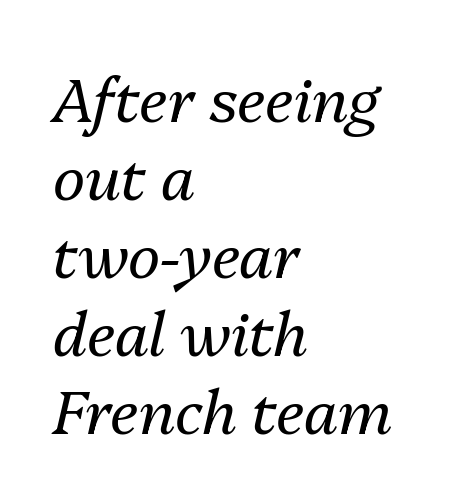
{"italic": "yes", "lean": "right", "slant_degrees": 13, "bold": "no", "weight": "regular", "width": "normal", "stroke_contrast": "medium", "x_height": "medium", "monospaced": "no", "underline": "no", "align": "left", "line_spacing": "normal", "line_spacing_ratio": 1.28, "letter_spacing": "normal", "letter_spacing_em": 0.0, "glyph_px": 61}
